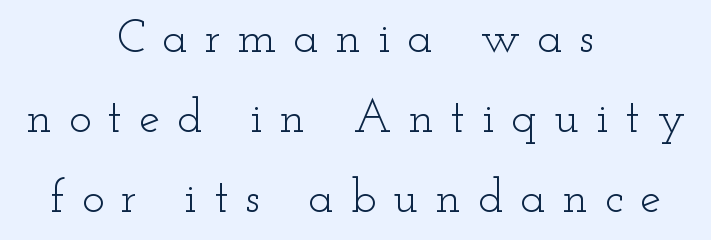
{"serif": "yes", "italic": "no", "bold": "no", "weight": "light", "width": "wide", "stroke_contrast": "low", "x_height": "small", "monospaced": "no", "underline": "no", "align": "center", "line_spacing": "normal", "line_spacing_ratio": 1.7, "letter_spacing": "wide", "letter_spacing_em": 0.36, "glyph_px": 47}
